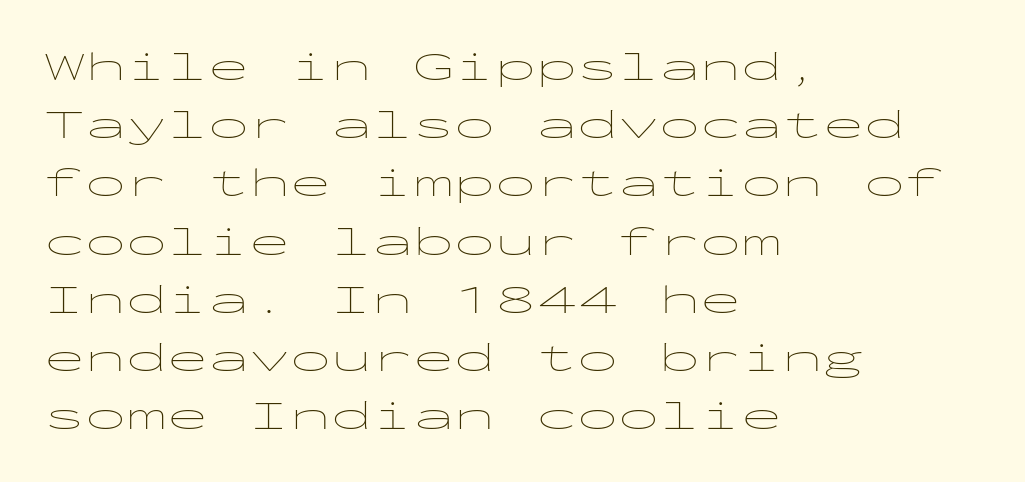
{"serif": "no", "italic": "no", "bold": "no", "weight": "thin", "width": "wide", "stroke_contrast": "low", "x_height": "medium", "monospaced": "yes", "underline": "no", "align": "left", "line_spacing": "normal", "line_spacing_ratio": 1.42, "letter_spacing": "normal", "letter_spacing_em": 0.0, "glyph_px": 41}
